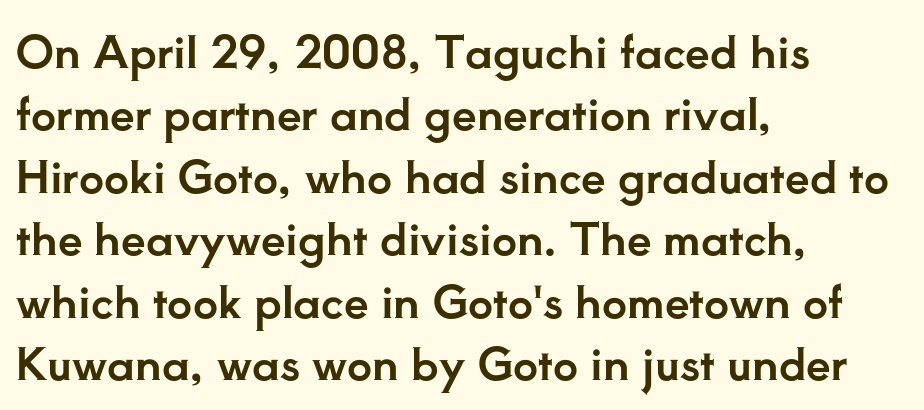
Every stem runs plumb, perpendicular to the baseline. I'd call this a serif setting — the letters wear small feet. This sample has the flowing, uneven cadence of proportional lettering. Evenly set lines give the paragraph a standard silhouette.
